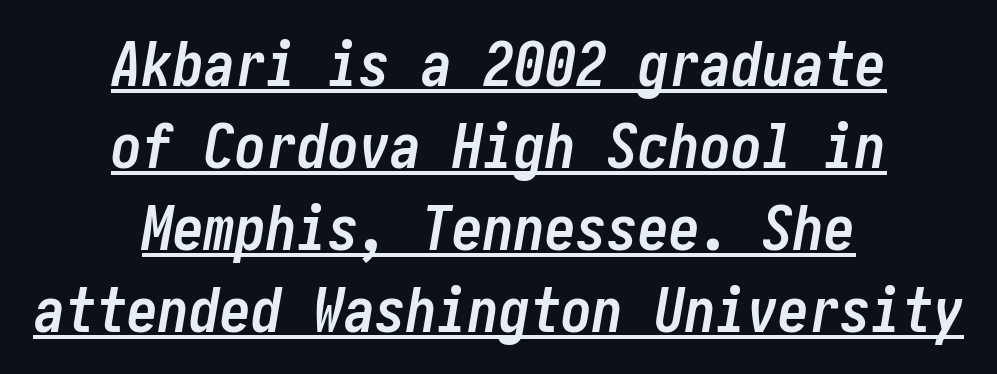
The image shows 62 px semibold, condensed type, italic (leaning right); set centered, normal line spacing (1.32x), normal letter spacing, underlined; low stroke contrast and a medium x-height.
